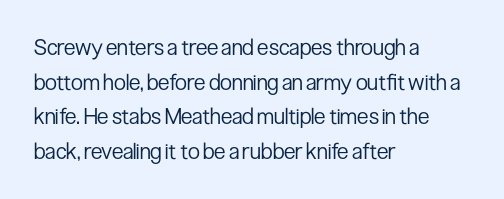
{"italic": "no", "bold": "no", "underline": "no", "align": "left", "line_spacing": "normal", "line_spacing_ratio": 1.57, "letter_spacing": "normal", "letter_spacing_em": 0.0, "glyph_px": 22}
